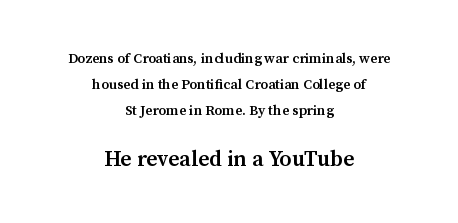
Q: Is the text bold? A: Semi-bold.
Q: Is the text italic (slanted)? A: No, it is upright.
Q: Is the text underlined? A: No.
Q: How is the paragraph aligned? A: Centered.
Q: Is the spacing between letters normal or unusually wide? A: Normal.
Q: Which block of text is set in a larger size, the first (top) or the second (bottom)? A: The second (bottom) one.
